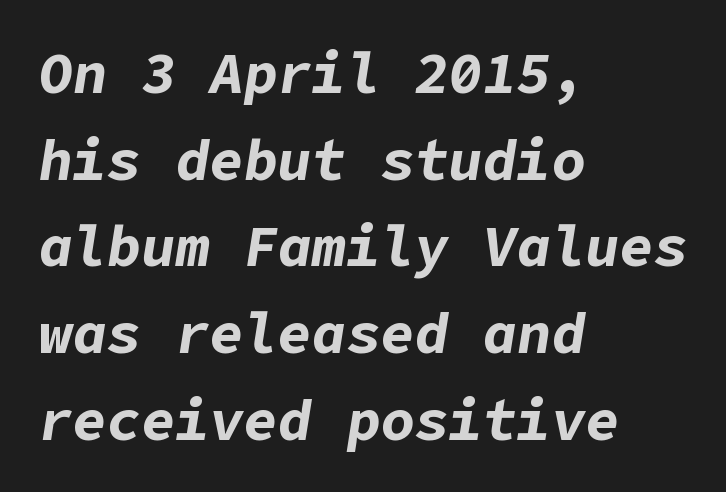
The glyphs look as if they've been sheared to an angle. The baseline area is clear. I'd describe the lettering as bold — thick and assertive. The space between consecutive lines is moderate. The passage shown has conventional tracking throughout.
